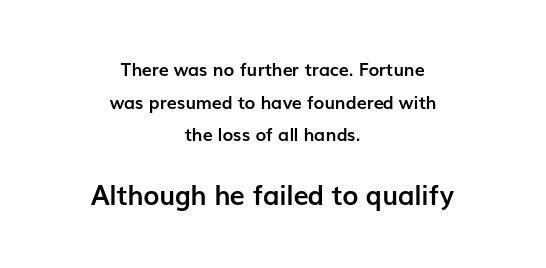
Horizontally, the lines are justified to the midpoint only. You get the small type first, then a jump to larger type. Is the letter spacing exaggerated? No — it looks like the ordinary default. Italic: no, the glyphs are upright roman.
